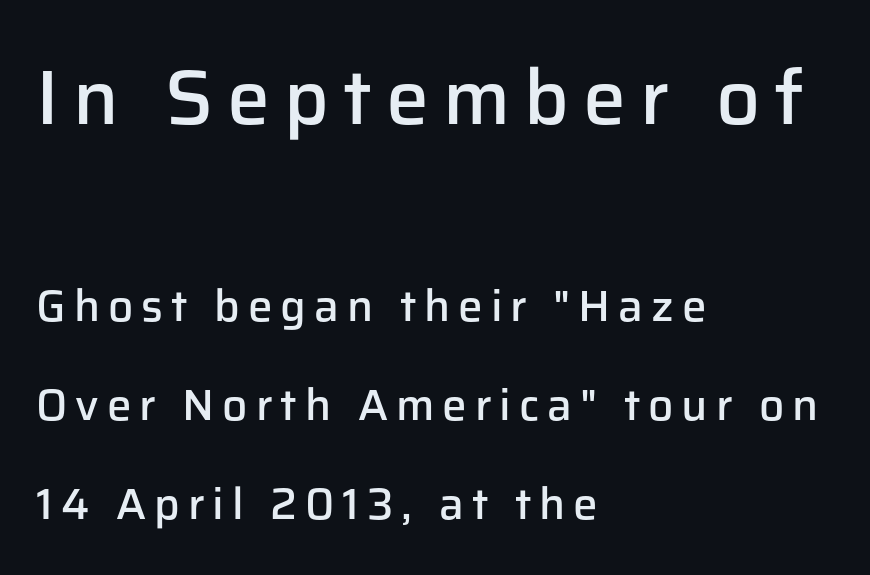
{"serif": "no", "italic": "no", "bold": "semi", "weight": "semibold", "width": "normal", "stroke_contrast": "low", "x_height": "medium", "monospaced": "no", "underline": "no", "align": "left", "line_spacing": "loose", "line_spacing_ratio": 2.25, "larger_block": "first", "size_ratio": 1.75, "glyph_px": 77}
